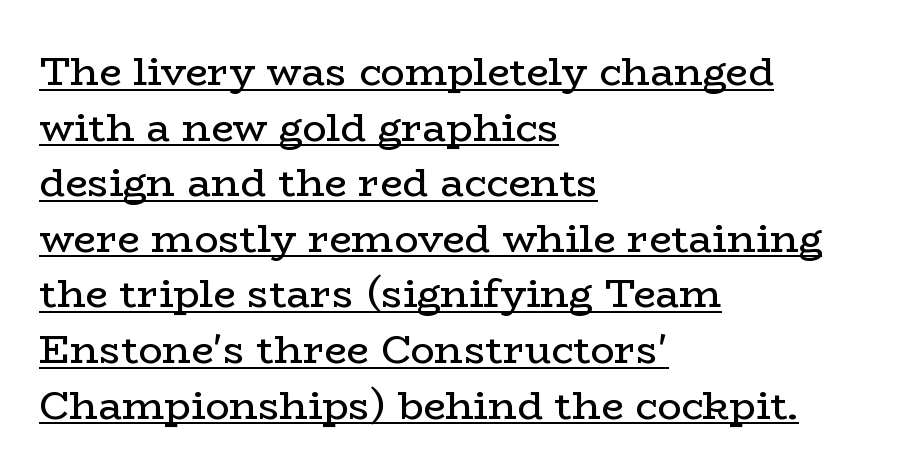
Q: Is the text bold? A: No.
Q: Is the text italic (slanted)? A: No, it is upright.
Q: Is the typeface a serif or a sans-serif typeface? A: Serif.
Q: Is the text underlined? A: Yes.
Q: How is the paragraph aligned? A: Left-aligned.
Q: Is the spacing between letters normal or unusually wide? A: Normal.
Q: Is the spacing between lines tight, normal or loose? A: Normal.
Q: Width (condensed, normal, or wide)? A: Wide.
Q: Stroke contrast? A: Low.
Q: x-height? A: Medium.
Q: Monospaced? A: No.
